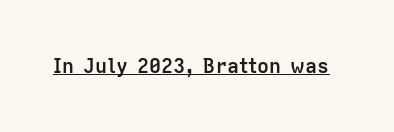
The image shows 20 px bold type, upright; set normal letter spacing, underlined.
